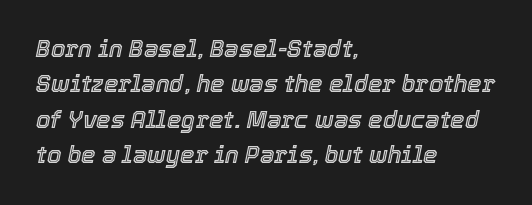
The image shows 23 px text type, italic (leaning right); set left-aligned, normal line spacing (1.54x), normal letter spacing, not underlined.
